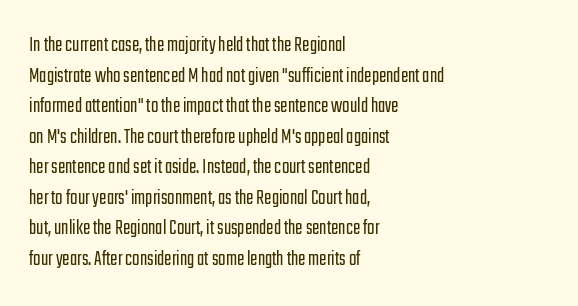
{"italic": "no", "bold": "no", "underline": "no", "align": "left", "line_spacing": "normal", "line_spacing_ratio": 1.39, "letter_spacing": "normal", "letter_spacing_em": 0.0, "glyph_px": 22}
